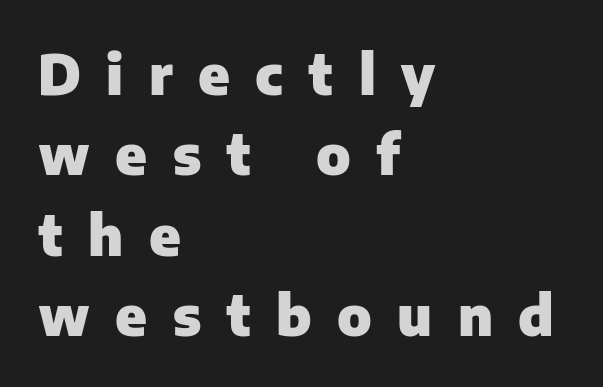
{"serif": "no", "italic": "no", "bold": "yes", "weight": "heavy", "width": "normal", "stroke_contrast": "low", "x_height": "medium", "monospaced": "no", "underline": "no", "align": "left", "line_spacing": "normal", "line_spacing_ratio": 1.46, "letter_spacing": "wide", "letter_spacing_em": 0.46, "glyph_px": 55}
